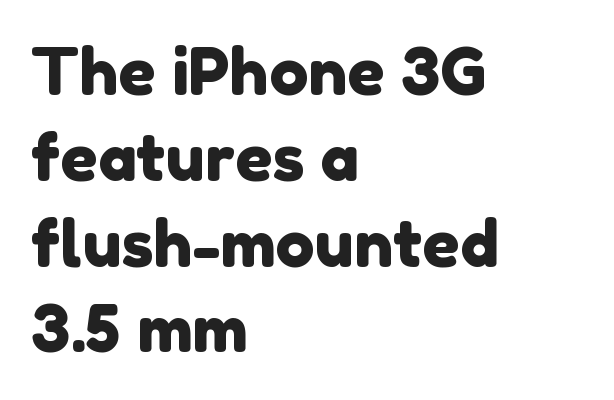
Q: Is the typeface a serif or a sans-serif typeface? A: Sans-serif.
Q: Is the text underlined? A: No.
Q: How is the paragraph aligned? A: Left-aligned.
Q: Is the spacing between letters normal or unusually wide? A: Normal.
Q: Is the spacing between lines tight, normal or loose? A: Normal.
Q: Width (condensed, normal, or wide)? A: Normal.
Q: Stroke contrast? A: Low.
Q: x-height? A: Medium.
Q: Monospaced? A: No.
